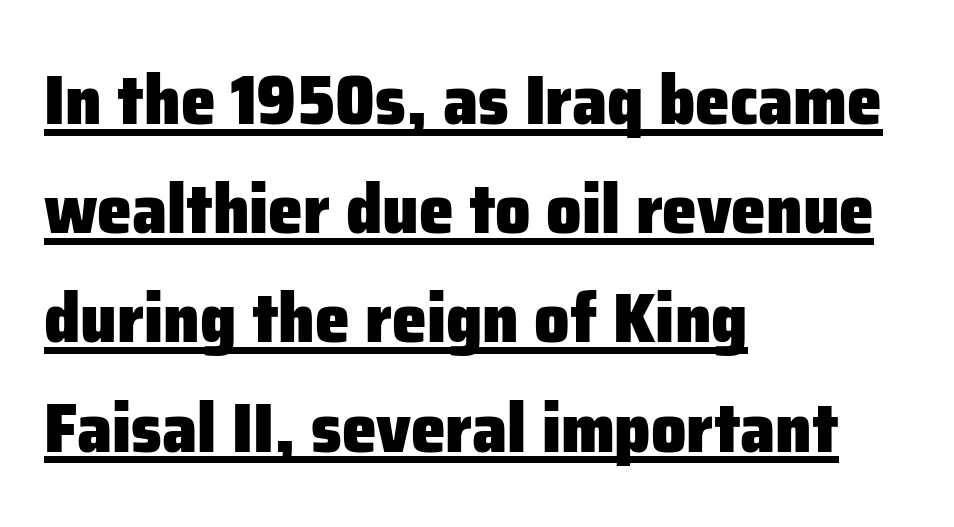
Q: Is the text bold? A: Yes.
Q: Is the text italic (slanted)? A: No, it is upright.
Q: Is the typeface a serif or a sans-serif typeface? A: Sans-serif.
Q: Is the text underlined? A: Yes.
Q: How is the paragraph aligned? A: Left-aligned.
Q: Is the spacing between letters normal or unusually wide? A: Normal.
Q: Is the spacing between lines tight, normal or loose? A: Normal.
Q: Width (condensed, normal, or wide)? A: Normal.
Q: Stroke contrast? A: Low.
Q: x-height? A: Medium.
Q: Monospaced? A: No.
